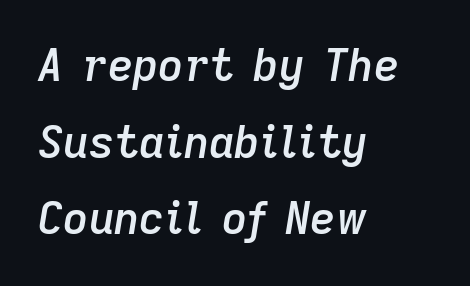
The specimen omits any rule beneath the text block's lines. The paragraph has a hard left edge and a soft right edge. Note the varied advance widths — an 'i' is clearly narrower than an 'm'. On the weight axis this lands at semibold, roughly 600.
